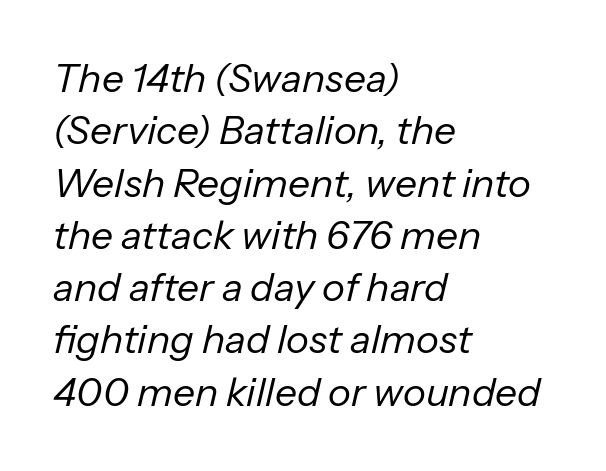
Q: Is the text bold? A: No.
Q: Is the text italic (slanted)? A: Yes, it leans right by about 13 degrees.
Q: Is the text underlined? A: No.
Q: How is the paragraph aligned? A: Left-aligned.
Q: Is the spacing between letters normal or unusually wide? A: Normal.
Q: Is the spacing between lines tight, normal or loose? A: Normal.
Q: Width (condensed, normal, or wide)? A: Normal.
Q: Stroke contrast? A: Low.
Q: x-height? A: Medium.
Q: Monospaced? A: No.
